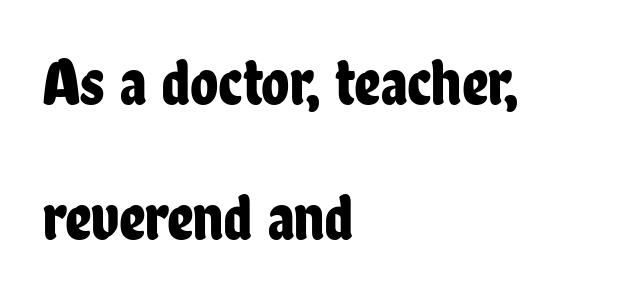
{"serif": "no", "italic": "no", "width": "condensed", "stroke_contrast": "low", "x_height": "medium", "monospaced": "no", "underline": "no", "align": "left", "line_spacing": "loose", "line_spacing_ratio": 2.07, "letter_spacing": "normal", "letter_spacing_em": 0.0, "glyph_px": 65}
